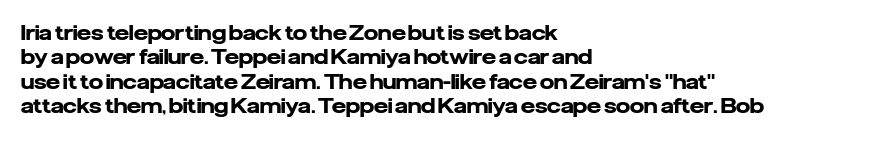
The image shows 20 px bold type, upright; set left-aligned, line spacing 1.22x, normal letter spacing, not underlined.
